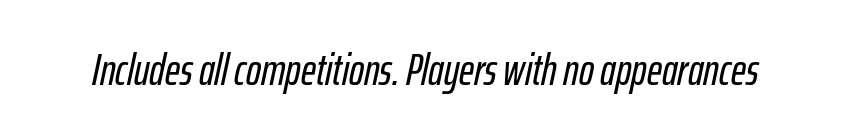
{"italic": "yes", "lean": "right", "slant_degrees": 12, "width": "condensed", "stroke_contrast": "low", "x_height": "medium", "monospaced": "no", "underline": "no", "letter_spacing": "normal", "letter_spacing_em": 0.0, "glyph_px": 45}
